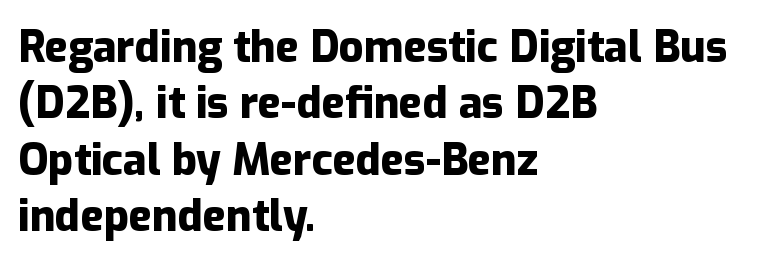
The rendering uses a bold face; every stroke is thick and dark. Ordinary non-slanted type is in use. The rows are spaced the way most documents space them. The passage shown is not underscored anywhere. The ragged edge is on the right, which tells us the setting is flush left.
